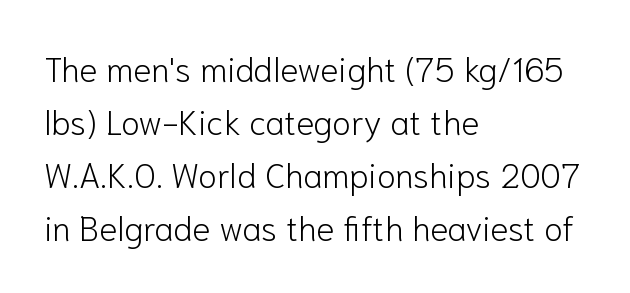
The image shows 34 px light sans-serif type, upright; set left-aligned, normal line spacing (1.56x), normal letter spacing, not underlined; low stroke contrast and a medium x-height.
